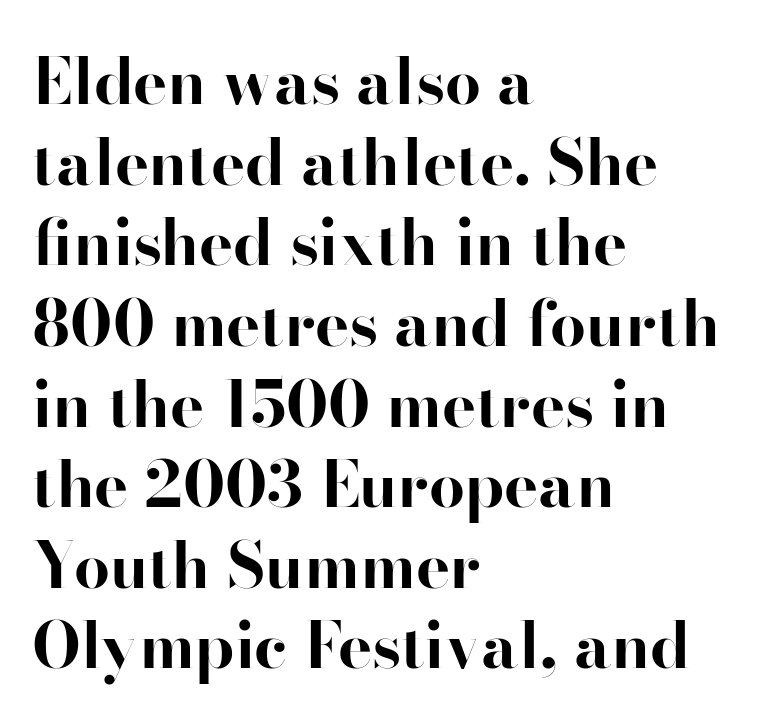
The image shows 64 px bold serif type, upright; set left-aligned, normal line spacing (1.26x), normal letter spacing, not underlined; high stroke contrast and a small x-height.
